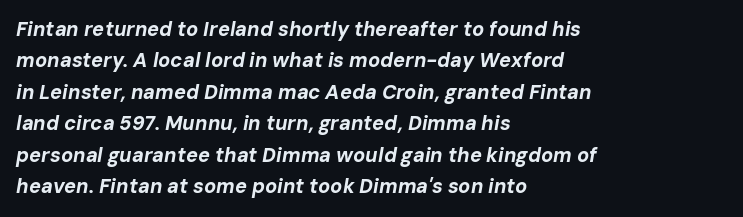
Q: Is the text bold? A: Yes.
Q: Is the text italic (slanted)? A: Yes, it leans right by about 10 degrees.
Q: Is the text underlined? A: No.
Q: How is the paragraph aligned? A: Left-aligned.
Q: Is the spacing between letters normal or unusually wide? A: Normal.
Q: Is the spacing between lines tight, normal or loose? A: Normal.
